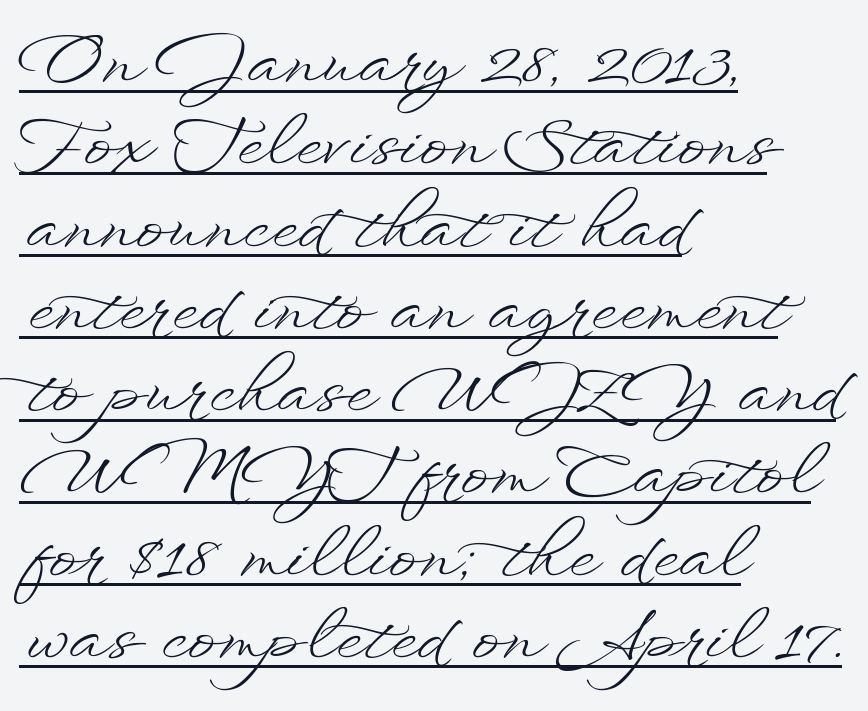
{"bold": "no", "weight": "light", "width": "wide", "stroke_contrast": "low", "x_height": "small", "monospaced": "no", "underline": "yes", "align": "left", "line_spacing_ratio": 1.21, "letter_spacing": "normal", "letter_spacing_em": 0.0, "glyph_px": 68}
